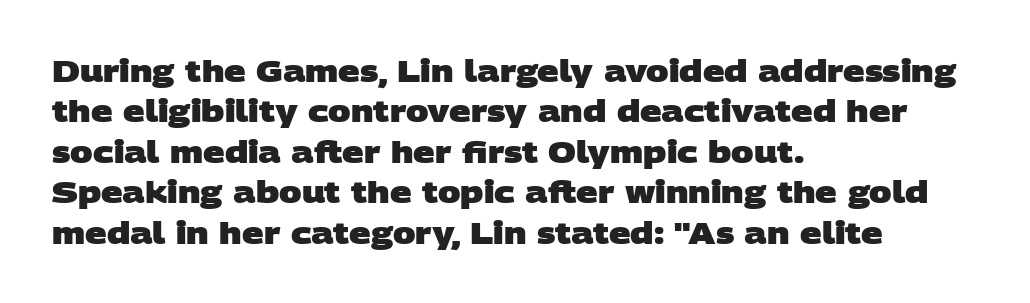
The image shows 30 px heavy, wide sans-serif type; set left-aligned, normal line spacing (1.35x), normal letter spacing, not underlined; low stroke contrast and a large x-height.
